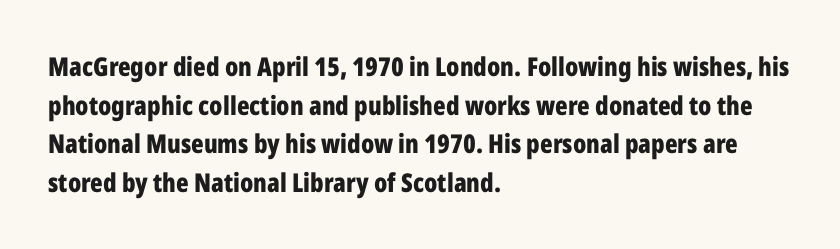
Leading: standard. Glyph-to-glyph distance matches everyday printed text. The face used here has the dense, thick strokes of a bold. These lines stack with their left ends in a neat column.
